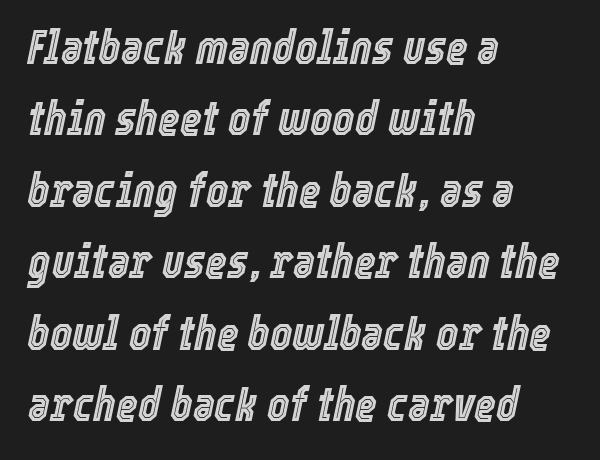
Q: Is the text italic (slanted)? A: Yes, it leans right by about 12 degrees.
Q: Is the text underlined? A: No.
Q: How is the paragraph aligned? A: Left-aligned.
Q: Is the spacing between letters normal or unusually wide? A: Normal.
Q: Is the spacing between lines tight, normal or loose? A: Normal.
Q: Width (condensed, normal, or wide)? A: Condensed.
Q: x-height? A: Medium.
Q: Monospaced? A: No.
